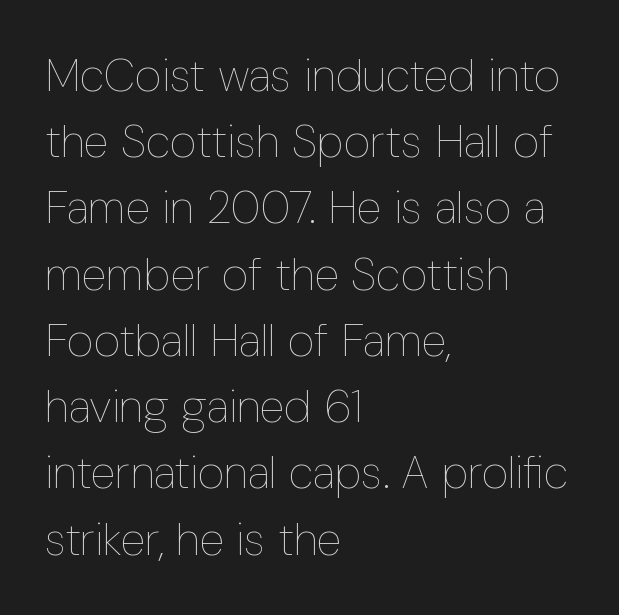
Alignment: flush left. The letterforms sit at book weight or below. Just letters on the line, the space beneath them empty. Upright lettering throughout.
